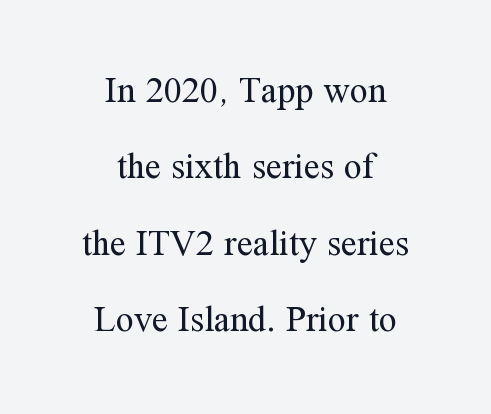
{"serif": "yes", "italic": "no", "bold": "no", "weight": "regular", "width": "normal", "stroke_contrast": "medium", "x_height": "medium", "monospaced": "no", "underline": "no", "align": "center", "line_spacing": "loose", "line_spacing_ratio": 2.12, "letter_spacing": "normal", "letter_spacing_em": 0.0, "glyph_px": 36}
